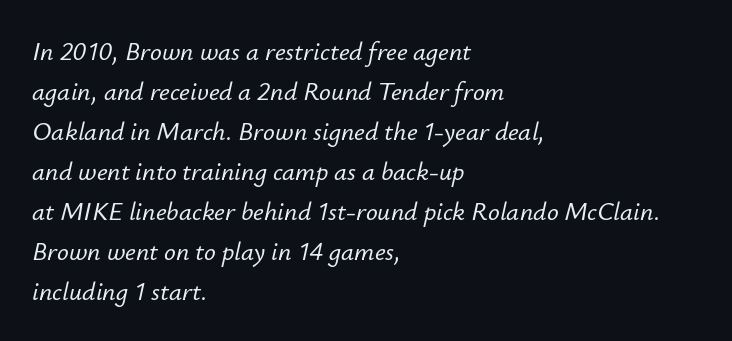
Q: Is the text italic (slanted)? A: Yes, it leans right by about 12 degrees.
Q: Is the text underlined? A: No.
Q: How is the paragraph aligned? A: Left-aligned.
Q: Is the spacing between letters normal or unusually wide? A: Normal.
Q: Is the spacing between lines tight, normal or loose? A: Normal.
